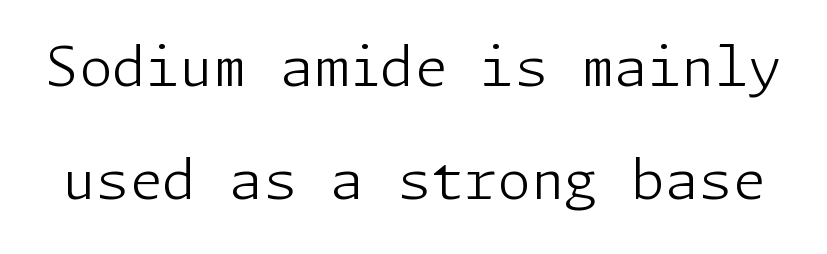
Is the type heavy? It reads as light-to-regular instead. Nothing sits at the stroke ends, so this counts as sans-serif. It's the straight-up-and-down kind of type. The face used here is rendered with its standard letterfit.
